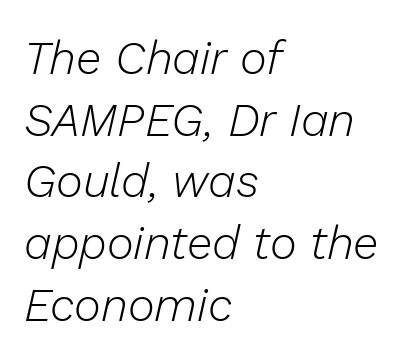
Q: Is the text bold? A: No.
Q: Is the text italic (slanted)? A: Yes, it leans right by about 13 degrees.
Q: Is the text underlined? A: No.
Q: How is the paragraph aligned? A: Left-aligned.
Q: Is the spacing between letters normal or unusually wide? A: Normal.
Q: Is the spacing between lines tight, normal or loose? A: Normal.
Q: Width (condensed, normal, or wide)? A: Normal.
Q: Stroke contrast? A: Low.
Q: x-height? A: Medium.
Q: Monospaced? A: No.
